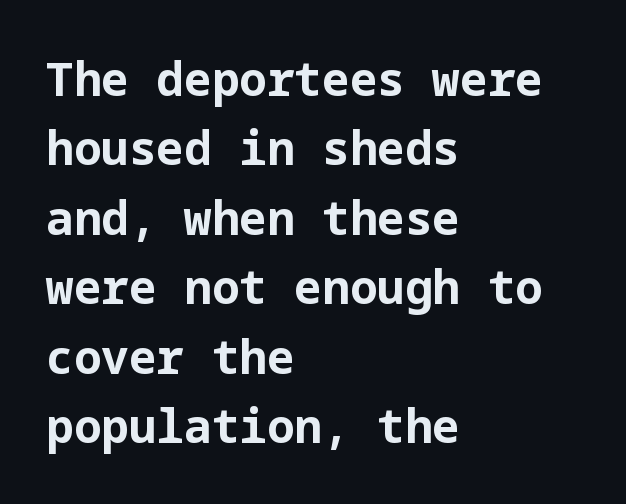
{"serif": "no", "italic": "no", "bold": "yes", "weight": "bold", "width": "normal", "stroke_contrast": "low", "x_height": "medium", "underline": "no", "align": "left", "line_spacing": "normal", "line_spacing_ratio": 1.51, "letter_spacing": "normal", "letter_spacing_em": 0.0, "glyph_px": 46}
